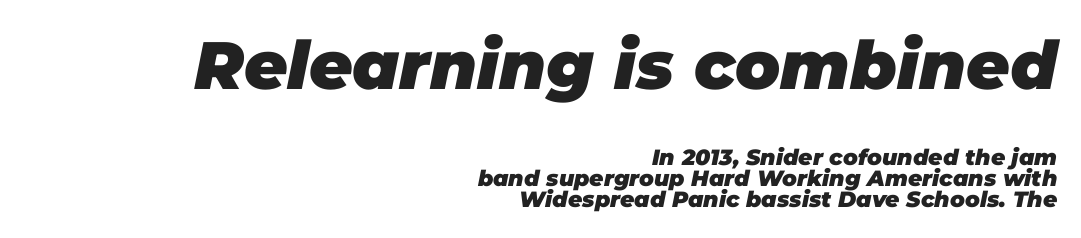
The image shows 67 px heavy type, italic (leaning right); set right-aligned, tight line spacing (0.97x), normal letter spacing, not underlined; the first (top) block is 3.05x larger; low stroke contrast and a large x-height.
